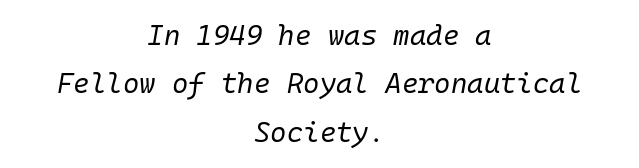
The lines are quadded center. The tracking reads as untouched default to a designer's eye. Italic: yes, the glyphs are oblique. The letters look calm and open, with moderate or lighter stems. Every character here occupies the same horizontal width, giving the sample a typewriter-like rhythm.
